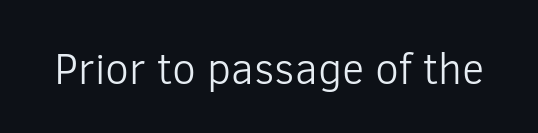
The image shows 43 px light sans-serif type, upright; set normal letter spacing, not underlined; low stroke contrast and a medium x-height.
